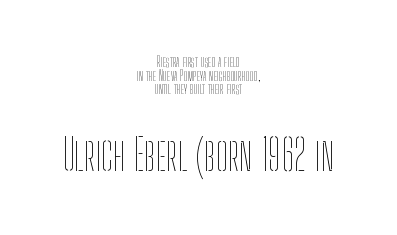
The image shows 43 px thin, condensed type, upright; set centered, tight line spacing (0.97x), normal letter spacing, not underlined; the second (bottom) block is 3.07x larger; low stroke contrast and a medium x-height.
